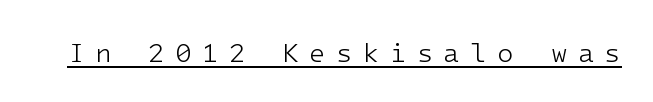
The image shows 27 px text type, upright; set unusually wide letter spacing (+0.38 em), underlined.
